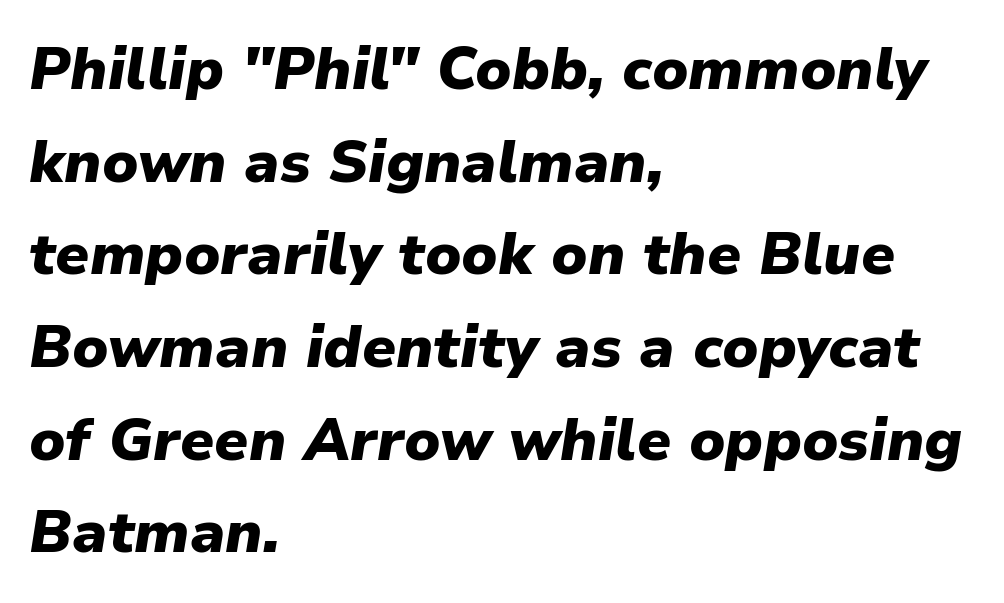
The image shows 59 px heavy type, italic (leaning right); set left-aligned, normal line spacing (1.57x), normal letter spacing, not underlined; low stroke contrast and a medium x-height.
